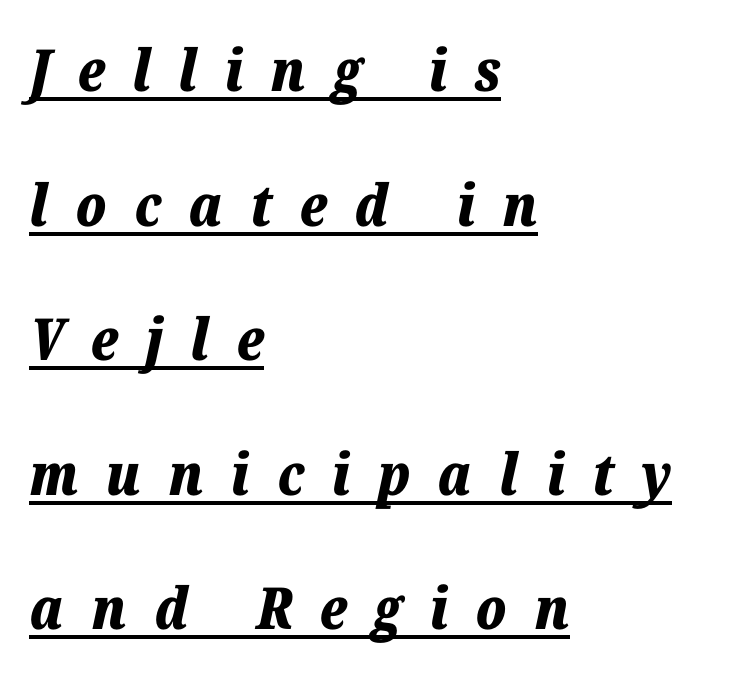
The image shows 58 px bold type, italic (leaning right); set left-aligned, loose line spacing (2.32x), unusually wide letter spacing (+0.47 em), underlined; low stroke contrast and a medium x-height.
